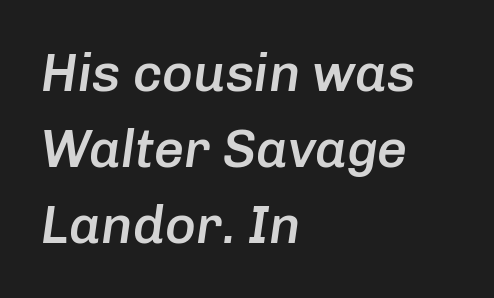
{"italic": "yes", "lean": "right", "slant_degrees": 8, "bold": "semi", "weight": "semibold", "width": "normal", "stroke_contrast": "low", "x_height": "medium", "monospaced": "no", "underline": "no", "align": "left", "line_spacing": "normal", "line_spacing_ratio": 1.43, "letter_spacing": "normal", "letter_spacing_em": 0.0, "glyph_px": 53}
